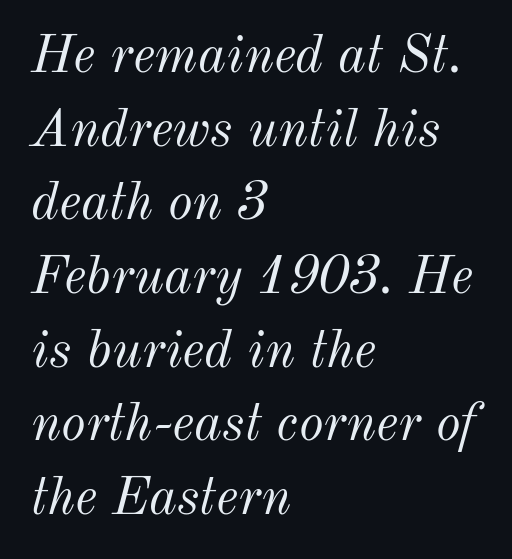
{"italic": "yes", "lean": "right", "slant_degrees": 12, "bold": "no", "weight": "light", "width": "normal", "stroke_contrast": "medium", "x_height": "small", "monospaced": "no", "underline": "no", "align": "left", "line_spacing": "normal", "line_spacing_ratio": 1.39, "letter_spacing": "normal", "letter_spacing_em": 0.0, "glyph_px": 53}
